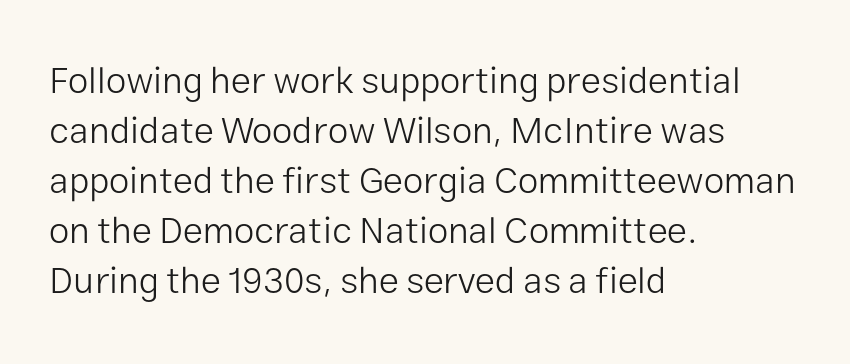
Q: Is the text bold? A: No.
Q: Is the text italic (slanted)? A: No, it is upright.
Q: Is the typeface a serif or a sans-serif typeface? A: Sans-serif.
Q: Is the text underlined? A: No.
Q: How is the paragraph aligned? A: Left-aligned.
Q: Is the spacing between letters normal or unusually wide? A: Normal.
Q: Is the spacing between lines tight, normal or loose? A: Normal.
Q: Width (condensed, normal, or wide)? A: Normal.
Q: Stroke contrast? A: Low.
Q: x-height? A: Medium.
Q: Monospaced? A: No.
